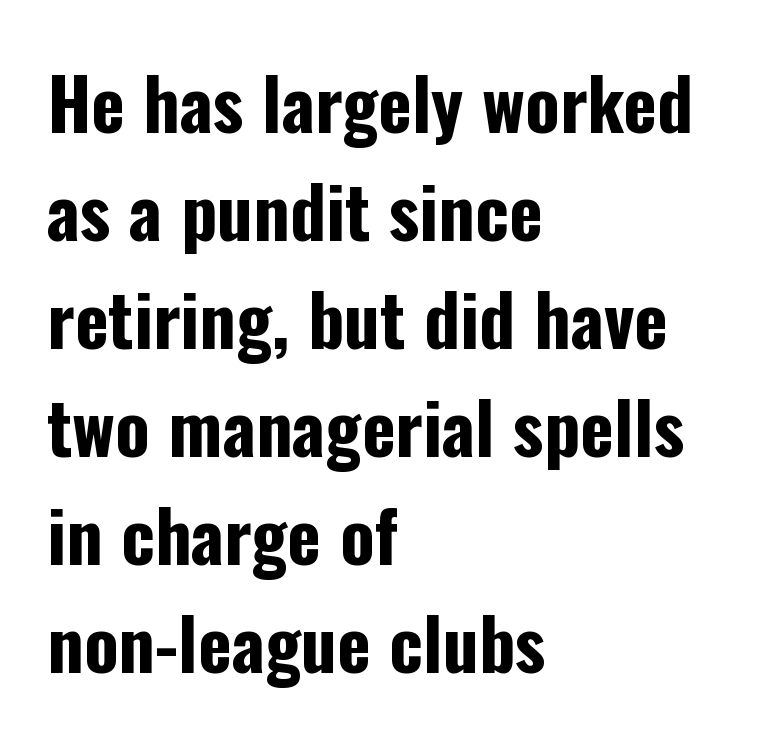
{"serif": "no", "italic": "no", "bold": "yes", "weight": "bold", "width": "condensed", "stroke_contrast": "low", "x_height": "medium", "monospaced": "no", "underline": "no", "align": "left", "line_spacing": "normal", "line_spacing_ratio": 1.5, "letter_spacing": "normal", "letter_spacing_em": 0.0, "glyph_px": 72}
